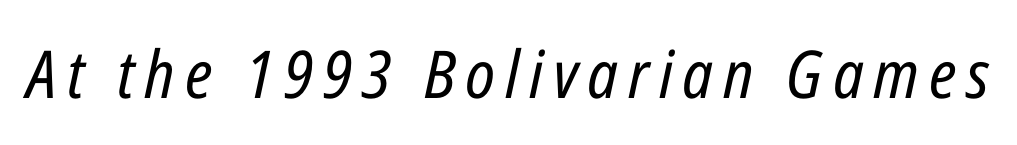
{"italic": "yes", "lean": "right", "slant_degrees": 12, "bold": "no", "weight": "regular", "width": "condensed", "stroke_contrast": "low", "x_height": "medium", "monospaced": "no", "underline": "no", "glyph_px": 66}
